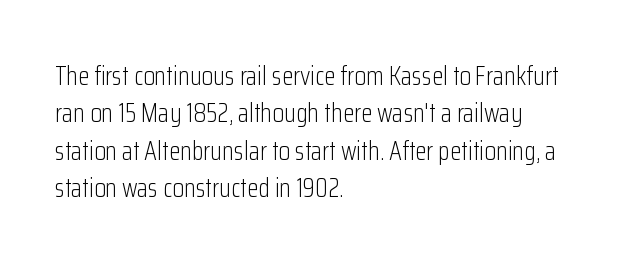
Q: Is the text bold? A: No.
Q: Is the text italic (slanted)? A: No, it is upright.
Q: Is the text underlined? A: No.
Q: How is the paragraph aligned? A: Left-aligned.
Q: Is the spacing between letters normal or unusually wide? A: Normal.
Q: Is the spacing between lines tight, normal or loose? A: Normal.
